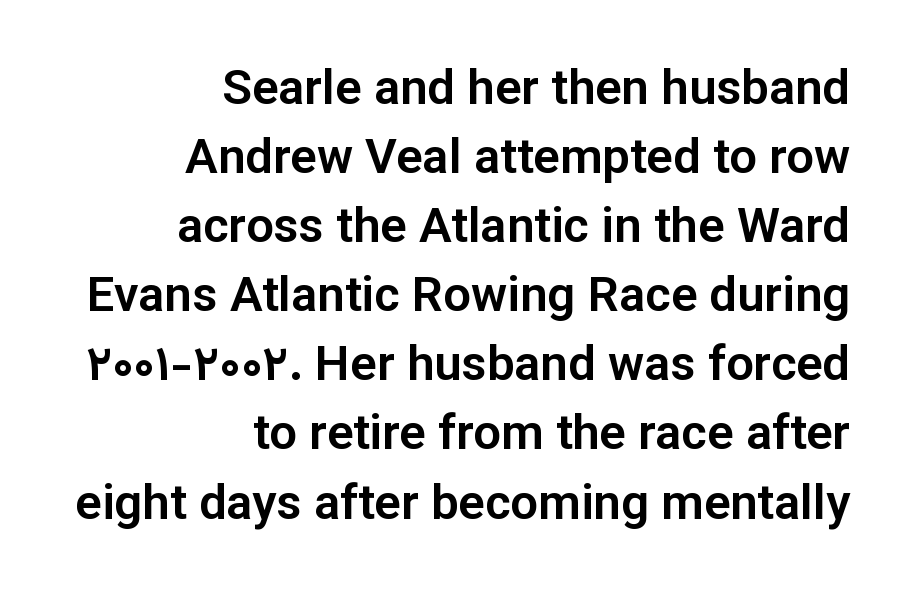
Q: Is the text italic (slanted)? A: No, it is upright.
Q: Is the typeface a serif or a sans-serif typeface? A: Sans-serif.
Q: Is the text underlined? A: No.
Q: How is the paragraph aligned? A: Right-aligned.
Q: Is the spacing between letters normal or unusually wide? A: Normal.
Q: Is the spacing between lines tight, normal or loose? A: Normal.
Q: Width (condensed, normal, or wide)? A: Normal.
Q: Stroke contrast? A: Low.
Q: x-height? A: Medium.
Q: Monospaced? A: No.
